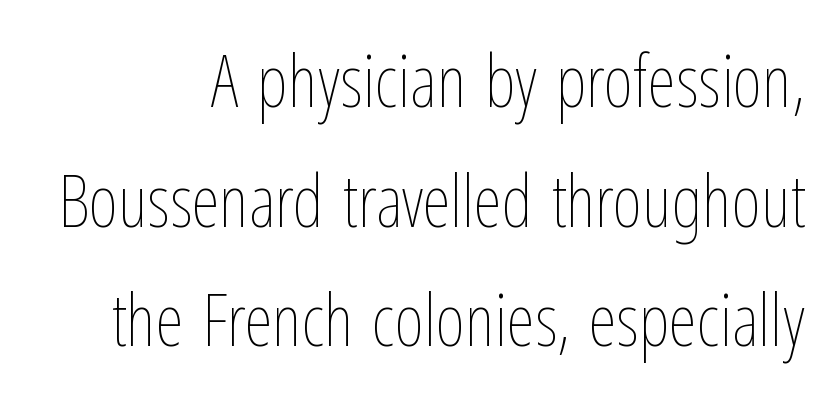
{"italic": "no", "bold": "no", "weight": "thin", "width": "condensed", "stroke_contrast": "low", "x_height": "medium", "monospaced": "no", "underline": "no", "align": "right", "line_spacing": "normal", "line_spacing_ratio": 1.66, "letter_spacing": "normal", "letter_spacing_em": 0.0, "glyph_px": 72}
